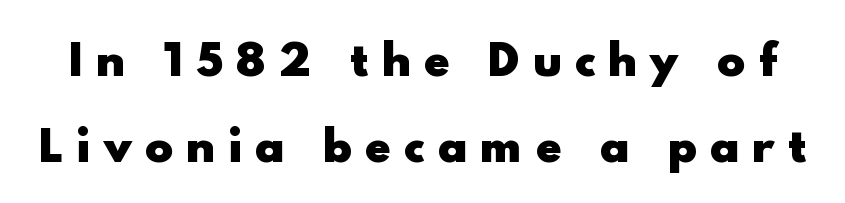
{"serif": "no", "italic": "no", "bold": "yes", "weight": "heavy", "width": "normal", "x_height": "small", "monospaced": "no", "underline": "no", "line_spacing": "loose", "line_spacing_ratio": 2.05, "letter_spacing": "wide", "letter_spacing_em": 0.33, "glyph_px": 42}
